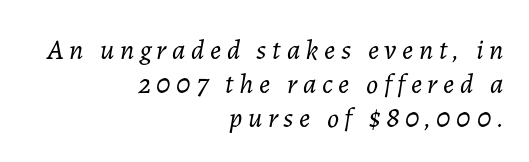
{"italic": "yes", "lean": "right", "slant_degrees": 7, "bold": "no", "weight": "light", "width": "normal", "stroke_contrast": "low", "x_height": "medium", "monospaced": "no", "underline": "no", "align": "right", "line_spacing_ratio": 1.21, "letter_spacing": "wide", "letter_spacing_em": 0.2, "glyph_px": 28}
